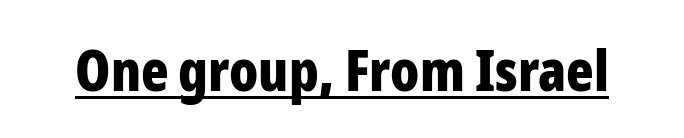
The image shows 57 px bold, condensed sans-serif type, upright; set normal letter spacing, underlined; low stroke contrast and a medium x-height.
